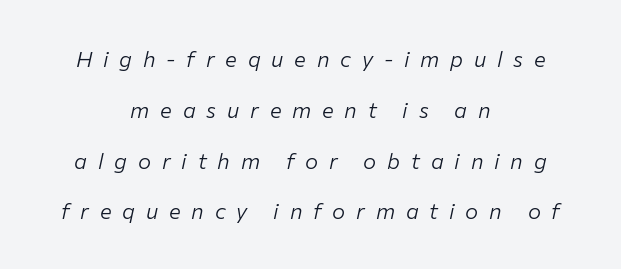
The image shows 22 px text type, italic (leaning right); set centered, loose line spacing (2.31x), unusually wide letter spacing (+0.49 em), not underlined.
